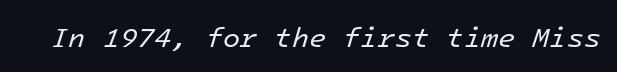
Slant detected: the letters are inclined. The space beneath each line is pristine and unruled. Short note: letters normally spaced. Each stroke keeps to a modest, everyday thickness or less. Fixed-width glyphs throughout — classic coding-font behaviour.
